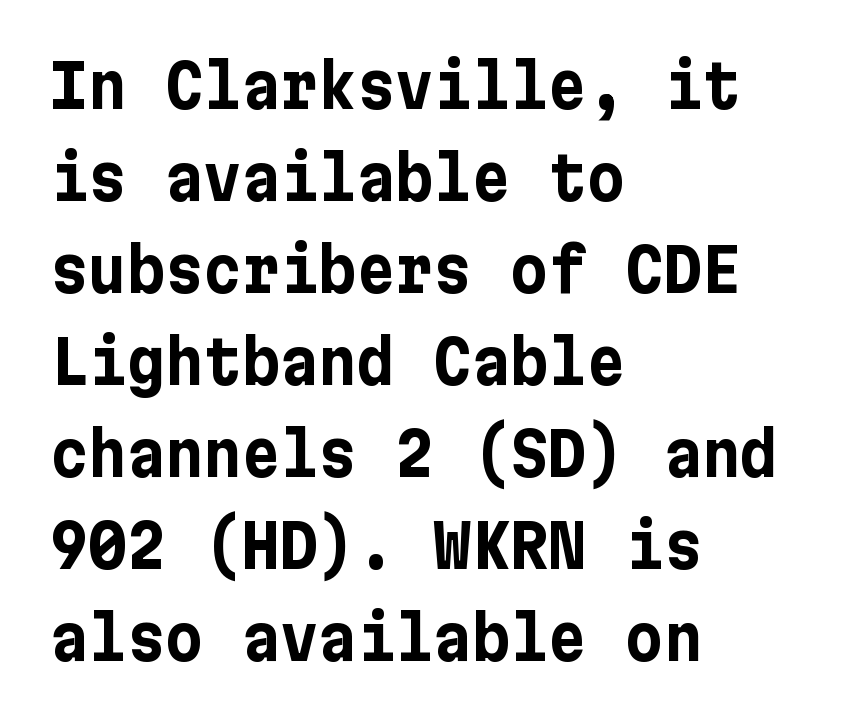
Q: Is the text bold? A: Yes.
Q: Is the text italic (slanted)? A: No, it is upright.
Q: Is the typeface a serif or a sans-serif typeface? A: Sans-serif.
Q: Is the text underlined? A: No.
Q: How is the paragraph aligned? A: Left-aligned.
Q: Is the spacing between letters normal or unusually wide? A: Normal.
Q: Is the spacing between lines tight, normal or loose? A: Normal.
Q: Width (condensed, normal, or wide)? A: Normal.
Q: Stroke contrast? A: Low.
Q: x-height? A: Medium.
